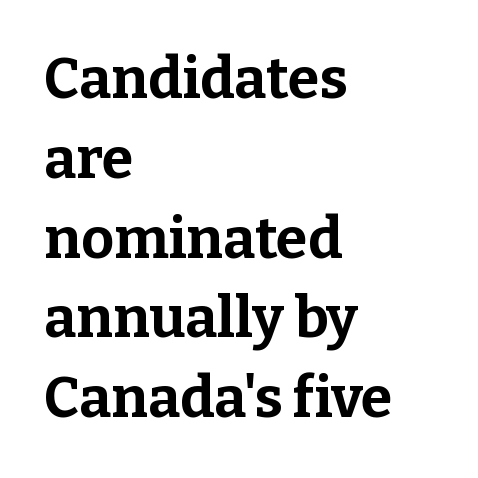
The image shows 57 px bold serif type, upright; set left-aligned, normal line spacing (1.4x), normal letter spacing, not underlined; low stroke contrast and a medium x-height.
